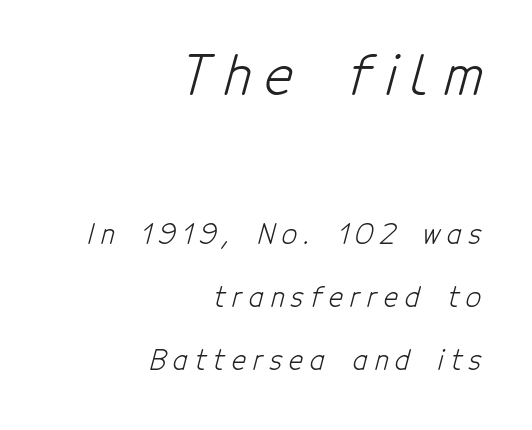
The earlier block is typeset at a bigger size than the later block. Think of a printed novel: that variable character pitch is what you see here. Whoever set this chose breathing room over compactness in the vertical rhythm. The rendering inserts visible extra space after every character.
